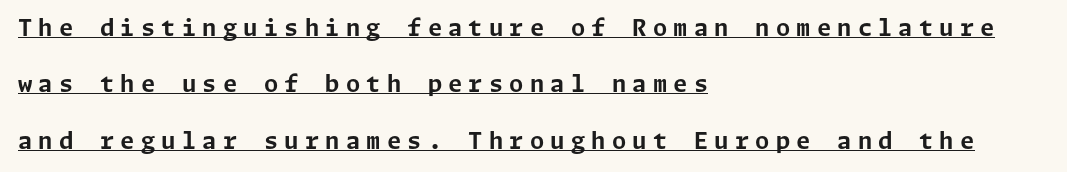
The line-height multiplier appears high, well above default. Line beginnings align vertically; line endings do not. The face used here is rendered with a markedly widened letterfit. Underlined type. The font's upright variant was chosen for this text. Typesetter's note: full bold, strokes at maximum text heaviness.
